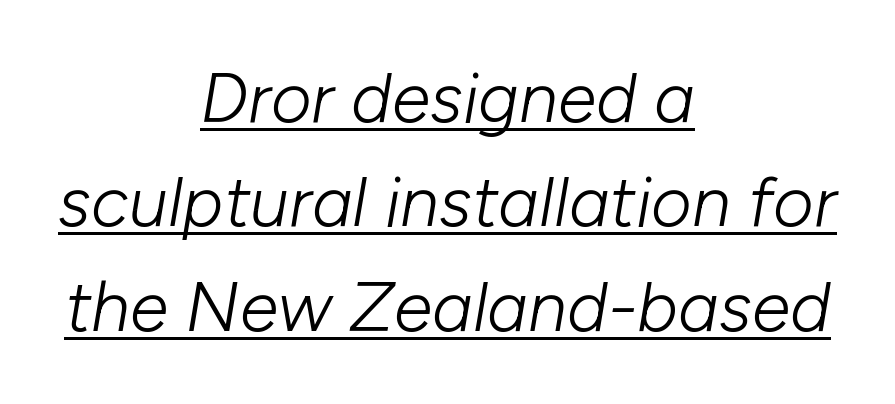
The image shows 70 px light type, italic (leaning right); set centered, normal line spacing (1.49x), normal letter spacing, underlined; low stroke contrast and a medium x-height.
